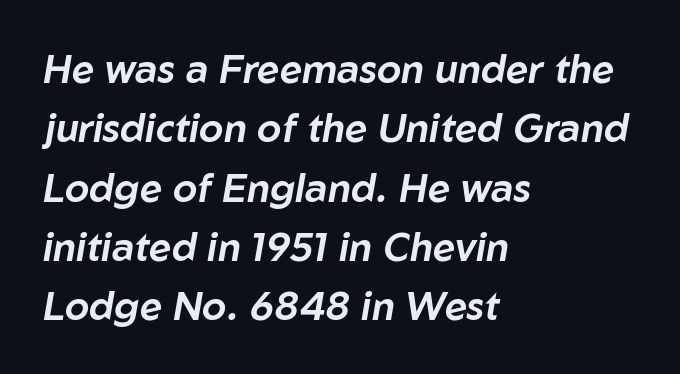
The image shows 39 px text type, italic (leaning right); set left-aligned, normal line spacing (1.52x), normal letter spacing, not underlined; low stroke contrast and a medium x-height.
